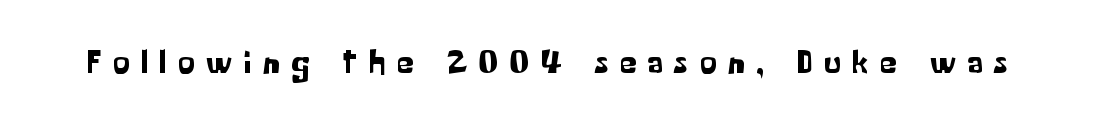
{"serif": "no", "italic": "no", "width": "normal", "stroke_contrast": "low", "x_height": "medium", "monospaced": "no", "underline": "no", "letter_spacing": "wide", "letter_spacing_em": 0.35, "glyph_px": 33}
